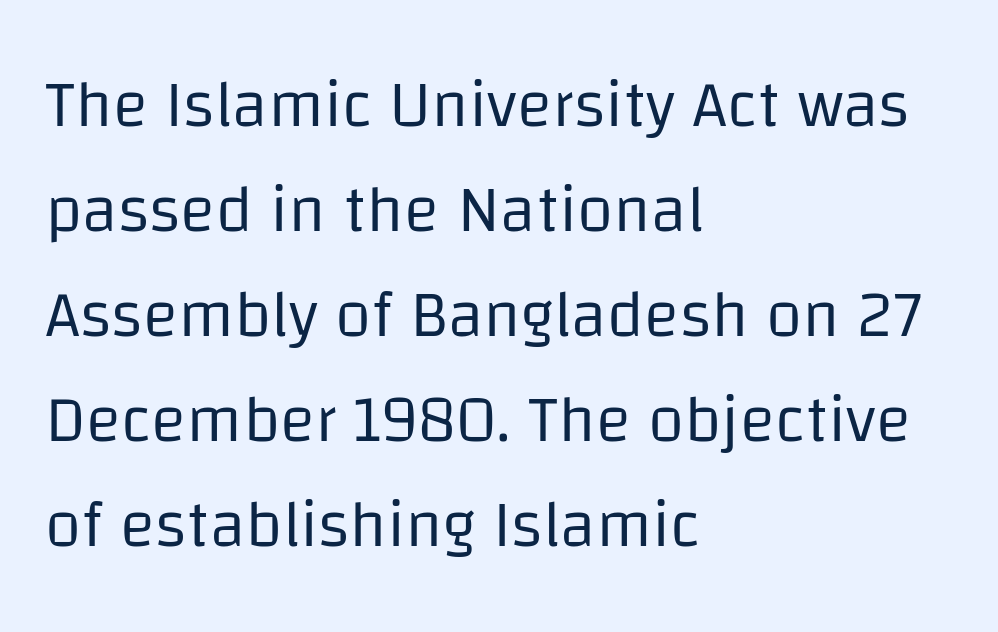
The designer left line spacing at the default. Think standard paragraph weight, or any step lighter than that. The face used here is proportionally spaced, like ordinary book or web type. The face used here is rendered with its standard letterfit. No italicization has been applied; the sample stays upright.
